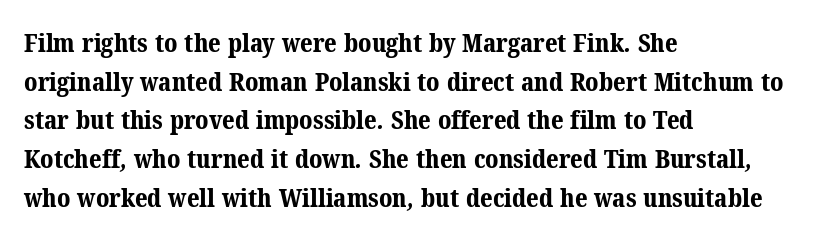
Q: Is the text bold? A: Yes.
Q: Is the text underlined? A: No.
Q: How is the paragraph aligned? A: Left-aligned.
Q: Is the spacing between letters normal or unusually wide? A: Normal.
Q: Is the spacing between lines tight, normal or loose? A: Normal.
